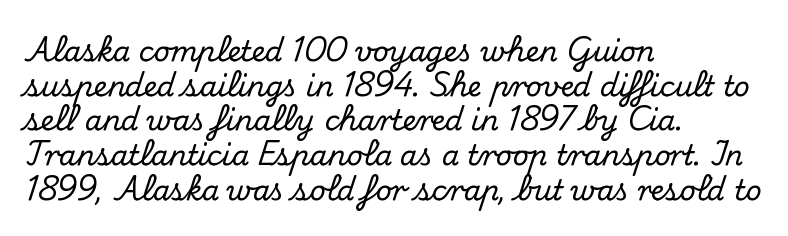
The image shows 28 px serif type; set left-aligned, line spacing 1.24x, normal letter spacing, not underlined; medium stroke contrast and a small x-height.
